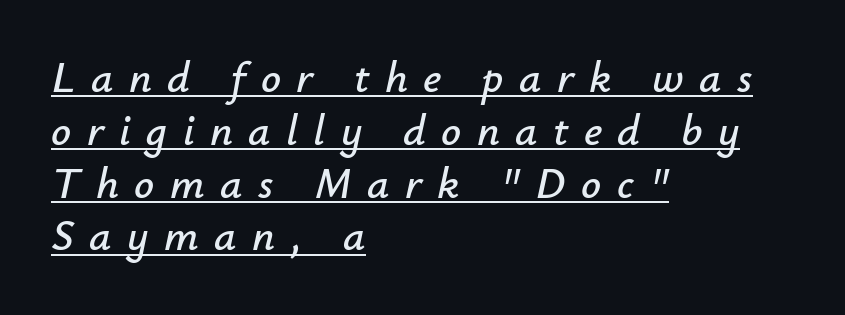
{"italic": "yes", "lean": "right", "slant_degrees": 12, "width": "normal", "stroke_contrast": "low", "x_height": "small", "monospaced": "no", "underline": "yes", "align": "left", "line_spacing_ratio": 1.2, "letter_spacing": "wide", "letter_spacing_em": 0.35, "glyph_px": 44}
